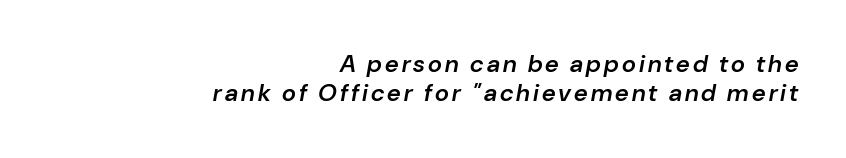
{"italic": "yes", "lean": "right", "slant_degrees": 10, "bold": "semi", "underline": "no", "align": "right", "line_spacing_ratio": 1.22, "glyph_px": 24}
